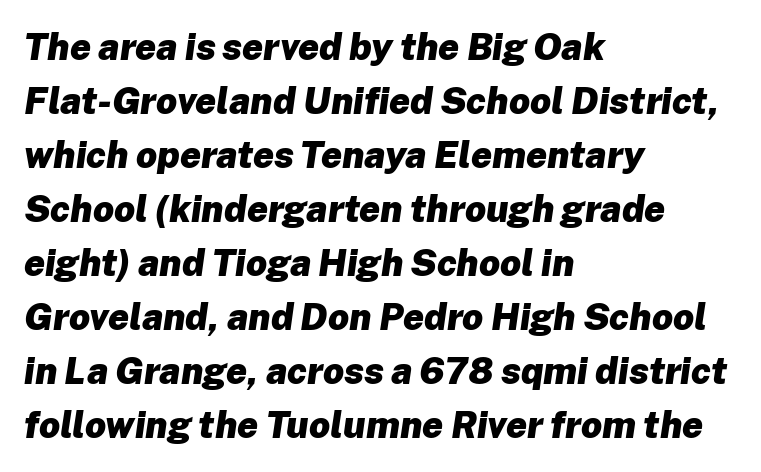
Q: Is the text bold? A: Yes.
Q: Is the text italic (slanted)? A: Yes, it leans right by about 8 degrees.
Q: Is the text underlined? A: No.
Q: How is the paragraph aligned? A: Left-aligned.
Q: Is the spacing between letters normal or unusually wide? A: Normal.
Q: Is the spacing between lines tight, normal or loose? A: Normal.
Q: Width (condensed, normal, or wide)? A: Normal.
Q: Stroke contrast? A: Low.
Q: x-height? A: Medium.
Q: Monospaced? A: No.
